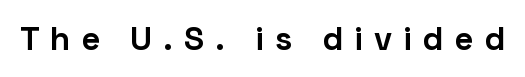
Ascenders rise straight up at ninety degrees. Beneath every word, the page is bare. Is the letter spacing exaggerated? Yes — the characters are pushed far apart. The sample has been set heavy, in full bold.
